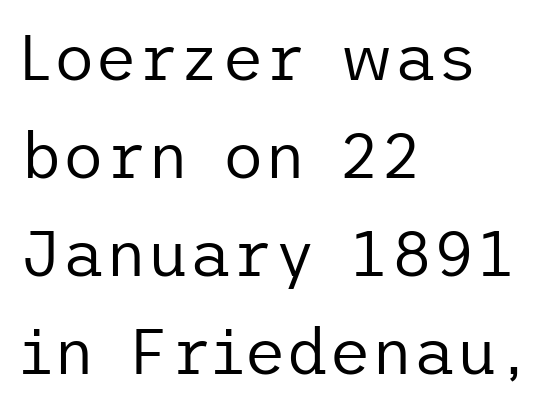
Q: Is the text bold? A: No.
Q: Is the text italic (slanted)? A: No, it is upright.
Q: Is the typeface a serif or a sans-serif typeface? A: Sans-serif.
Q: Is the text underlined? A: No.
Q: How is the paragraph aligned? A: Left-aligned.
Q: Is the spacing between letters normal or unusually wide? A: Normal.
Q: Is the spacing between lines tight, normal or loose? A: Normal.
Q: Width (condensed, normal, or wide)? A: Normal.
Q: Stroke contrast? A: Low.
Q: x-height? A: Medium.
